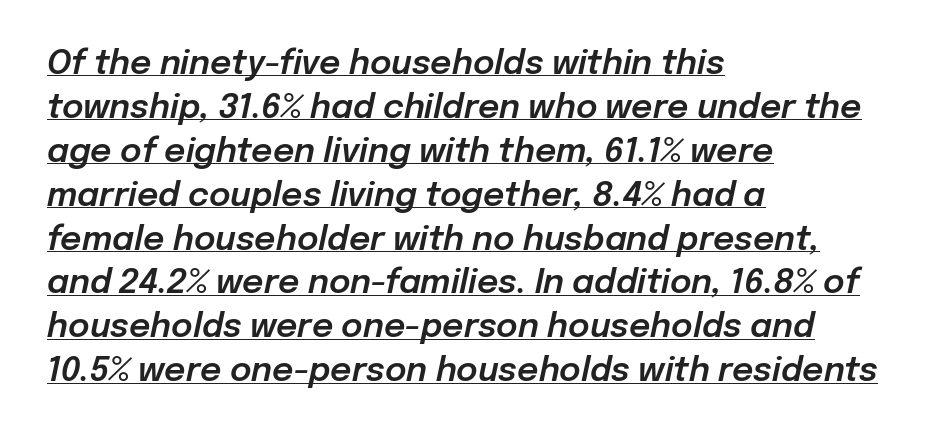
Q: Is the text italic (slanted)? A: Yes, it leans right by about 12 degrees.
Q: Is the text underlined? A: Yes.
Q: How is the paragraph aligned? A: Left-aligned.
Q: Is the spacing between letters normal or unusually wide? A: Normal.
Q: Is the spacing between lines tight, normal or loose? A: Normal.
Q: Width (condensed, normal, or wide)? A: Normal.
Q: Stroke contrast? A: Low.
Q: x-height? A: Medium.
Q: Monospaced? A: No.
